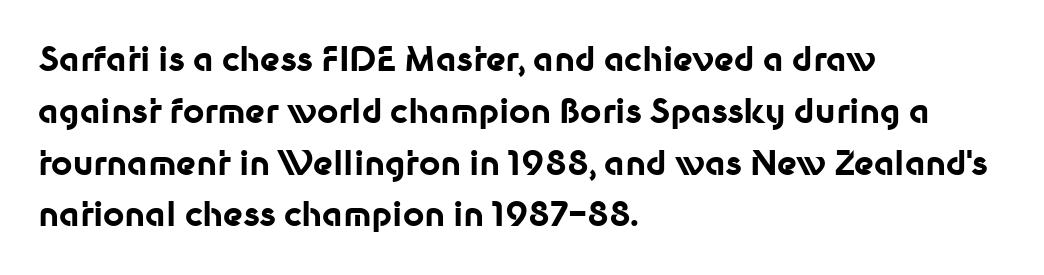
{"serif": "no", "italic": "no", "bold": "yes", "weight": "bold", "width": "normal", "stroke_contrast": "low", "x_height": "medium", "monospaced": "no", "underline": "no", "align": "left", "line_spacing": "normal", "line_spacing_ratio": 1.57, "letter_spacing": "normal", "letter_spacing_em": 0.0, "glyph_px": 33}
